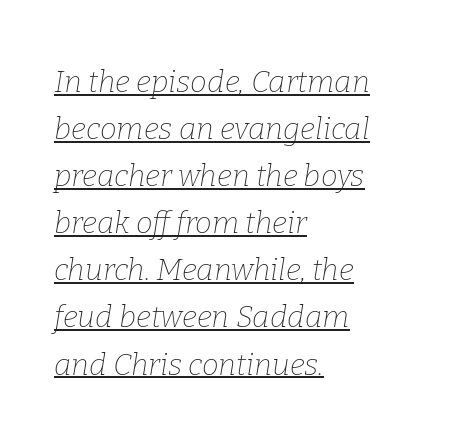
Q: Is the text bold? A: No.
Q: Is the text italic (slanted)? A: Yes, it leans right by about 9 degrees.
Q: Is the typeface a serif or a sans-serif typeface? A: Serif.
Q: Is the text underlined? A: Yes.
Q: How is the paragraph aligned? A: Left-aligned.
Q: Is the spacing between letters normal or unusually wide? A: Normal.
Q: Is the spacing between lines tight, normal or loose? A: Normal.
Q: Width (condensed, normal, or wide)? A: Normal.
Q: Stroke contrast? A: Low.
Q: x-height? A: Medium.
Q: Monospaced? A: No.
